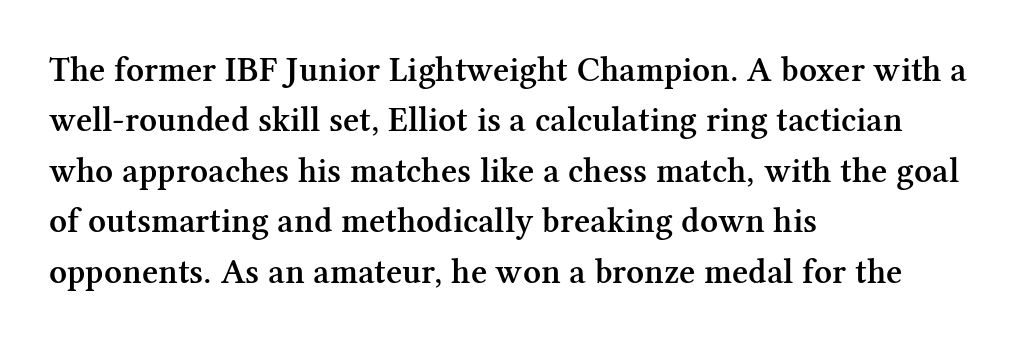
The image shows 35 px semibold serif type, upright; set left-aligned, normal line spacing (1.44x), normal letter spacing, not underlined; medium stroke contrast and a medium x-height.
